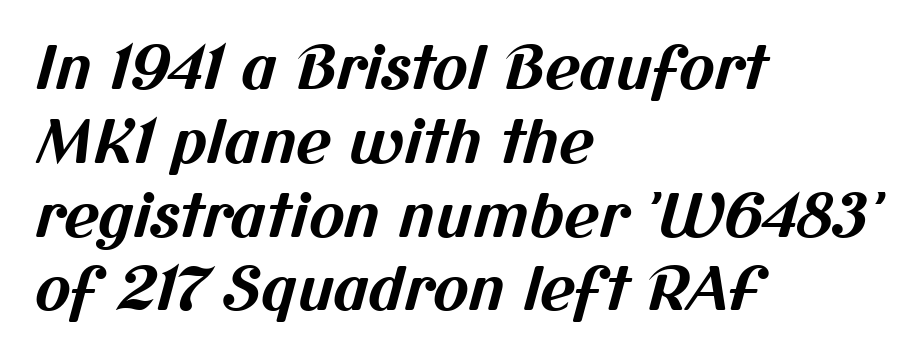
These lines carry a lot of weight — the face is fully bold. Nobody touched the tracking dial on this one. Does the type have serifs? No, each stem ends abruptly. Decoration check: the copy has no underline. The passage shown is typed in a proportional face where columns would drift. These lines stack with their left ends in a neat column.
